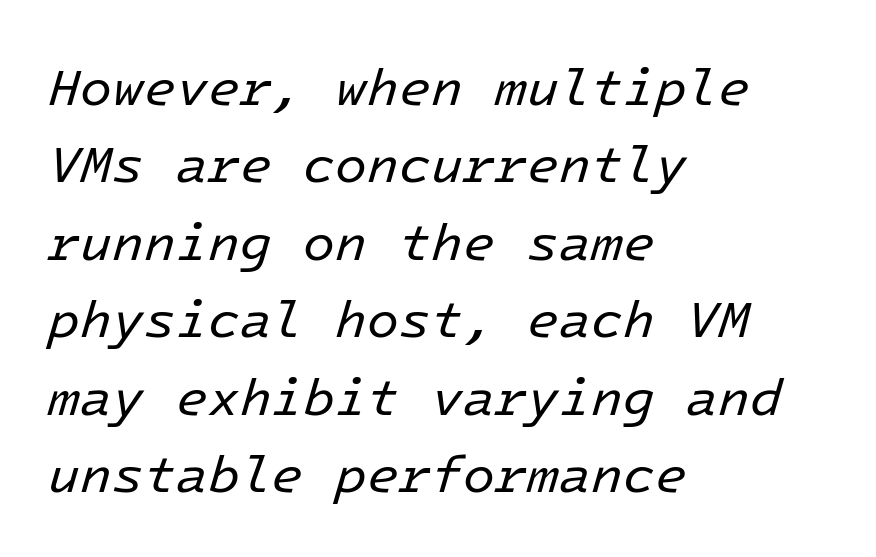
{"italic": "yes", "lean": "right", "slant_degrees": 16, "bold": "no", "weight": "regular", "width": "normal", "stroke_contrast": "low", "x_height": "medium", "underline": "no", "align": "left", "line_spacing": "normal", "line_spacing_ratio": 1.49, "letter_spacing": "normal", "letter_spacing_em": 0.0, "glyph_px": 52}
